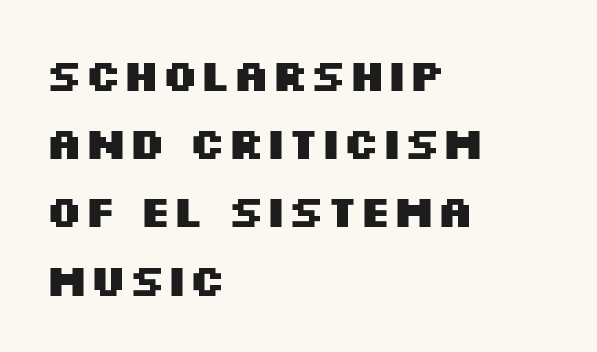
The image shows 44 px heavy, wide sans-serif type, upright; set left-aligned, normal line spacing (1.55x), normal letter spacing, not underlined; medium stroke contrast and a large x-height.
